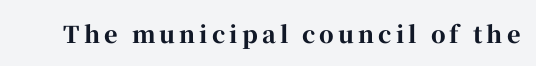
The words here are not underlined. Ascenders rise straight up at ninety degrees. What weight is shown? A full bold with thick strokes.
